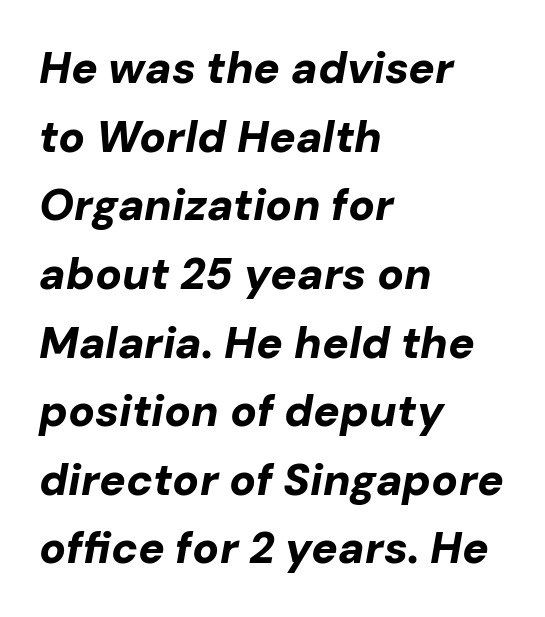
Q: Is the text bold? A: Yes.
Q: Is the text italic (slanted)? A: Yes, it leans right by about 10 degrees.
Q: Is the text underlined? A: No.
Q: How is the paragraph aligned? A: Left-aligned.
Q: Is the spacing between letters normal or unusually wide? A: Normal.
Q: Is the spacing between lines tight, normal or loose? A: Normal.
Q: Width (condensed, normal, or wide)? A: Normal.
Q: Stroke contrast? A: Low.
Q: x-height? A: Medium.
Q: Monospaced? A: No.
